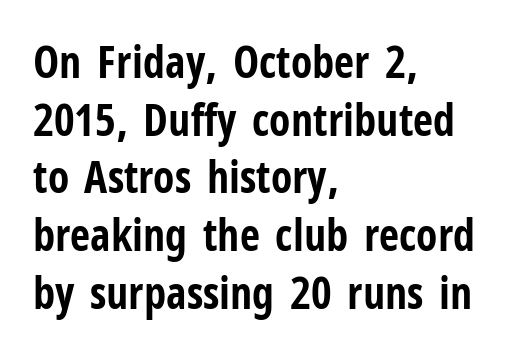
Each glyph is drawn with heavy, bold strokes. This sample uses an upright cut, with every glyph sitting square on the baseline. Check under the words: just untouched page. Baseline-to-baseline distance is the conventional proportion of letter height.
